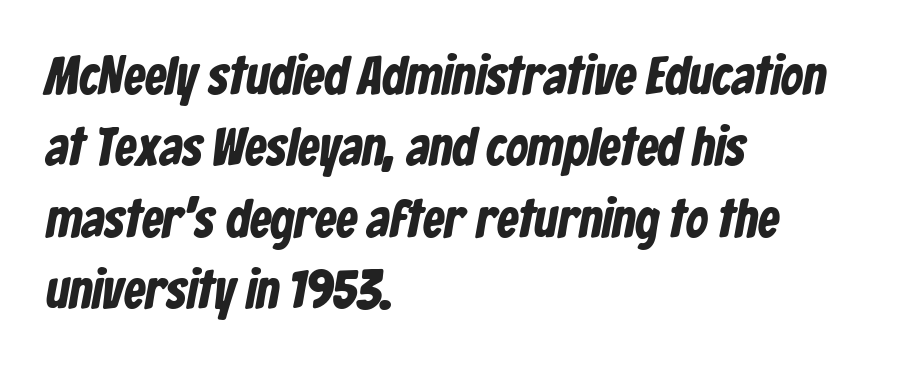
The image shows 54 px bold, condensed sans-serif type; set left-aligned, normal line spacing (1.32x), normal letter spacing, not underlined; low stroke contrast and a medium x-height.
